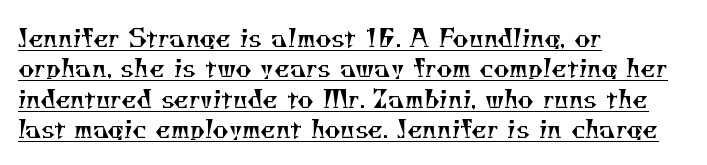
Q: Is the text bold? A: No.
Q: Is the text underlined? A: Yes.
Q: How is the paragraph aligned? A: Left-aligned.
Q: Is the spacing between letters normal or unusually wide? A: Normal.
